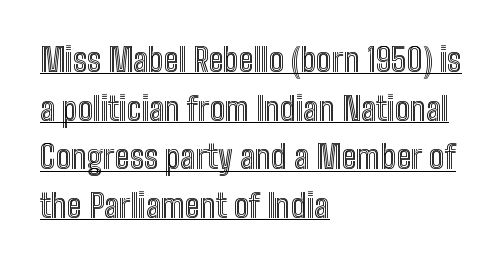
Q: Is the text italic (slanted)? A: No, it is upright.
Q: Is the text underlined? A: Yes.
Q: How is the paragraph aligned? A: Left-aligned.
Q: Is the spacing between letters normal or unusually wide? A: Normal.
Q: Is the spacing between lines tight, normal or loose? A: Normal.
Q: Width (condensed, normal, or wide)? A: Condensed.
Q: x-height? A: Medium.
Q: Monospaced? A: No.
